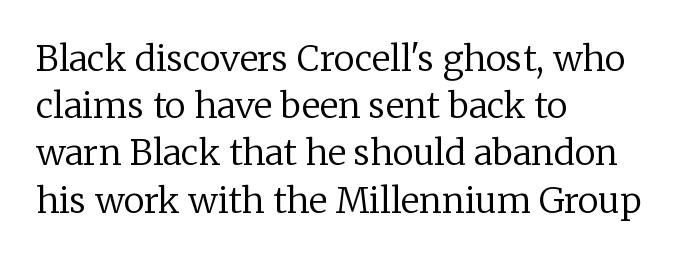
{"serif": "yes", "italic": "no", "bold": "no", "weight": "regular", "width": "normal", "stroke_contrast": "low", "x_height": "medium", "monospaced": "no", "underline": "no", "align": "left", "line_spacing": "normal", "line_spacing_ratio": 1.35, "letter_spacing": "normal", "letter_spacing_em": 0.0, "glyph_px": 35}
